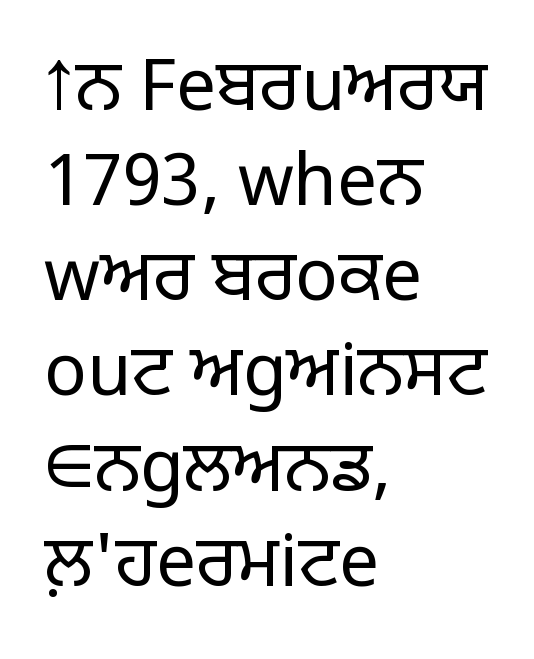
The type sits square on the baseline with zero lean. Line spacing here is normal. Here the designer chose a conventional face with non-uniform glyph widths. Alignment: flush left. Regarding serifs, this sample does without them. Underlining? Definitely not there.
